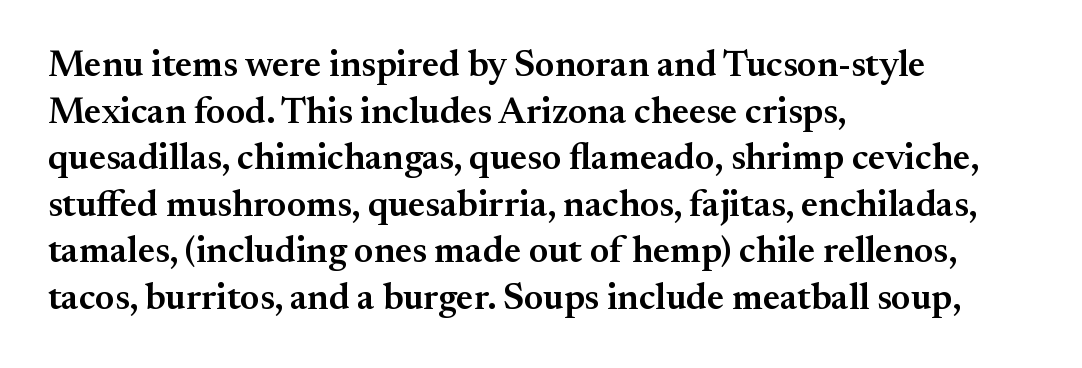
Q: Is the text bold? A: Semi-bold.
Q: Is the text italic (slanted)? A: No, it is upright.
Q: Is the typeface a serif or a sans-serif typeface? A: Serif.
Q: Is the text underlined? A: No.
Q: How is the paragraph aligned? A: Left-aligned.
Q: Is the spacing between letters normal or unusually wide? A: Normal.
Q: Is the spacing between lines tight, normal or loose? A: Normal.
Q: Width (condensed, normal, or wide)? A: Normal.
Q: Stroke contrast? A: Medium.
Q: x-height? A: Small.
Q: Monospaced? A: No.
